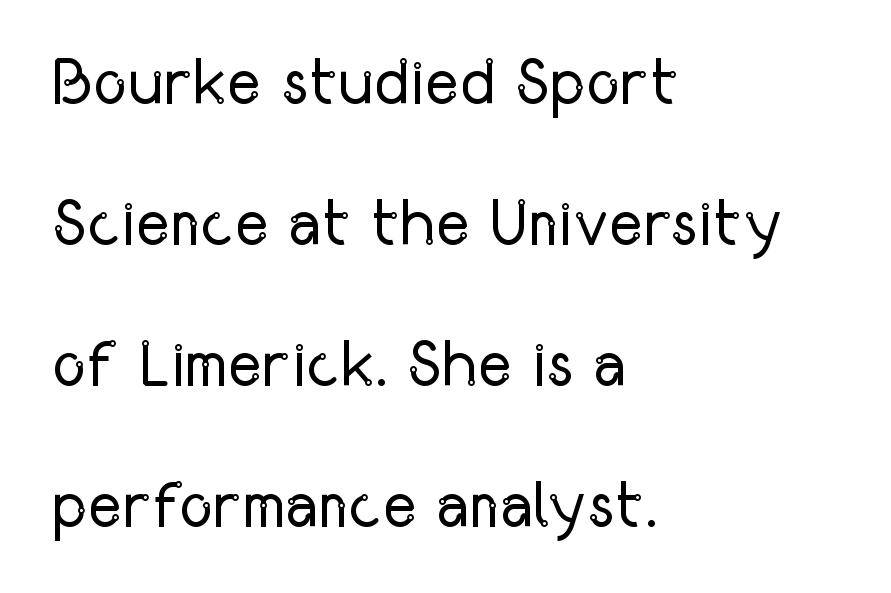
{"serif": "no", "italic": "no", "bold": "no", "weight": "regular", "width": "condensed", "stroke_contrast": "low", "x_height": "medium", "monospaced": "no", "underline": "no", "align": "left", "line_spacing": "loose", "line_spacing_ratio": 2.17, "letter_spacing": "normal", "letter_spacing_em": 0.0, "glyph_px": 65}
